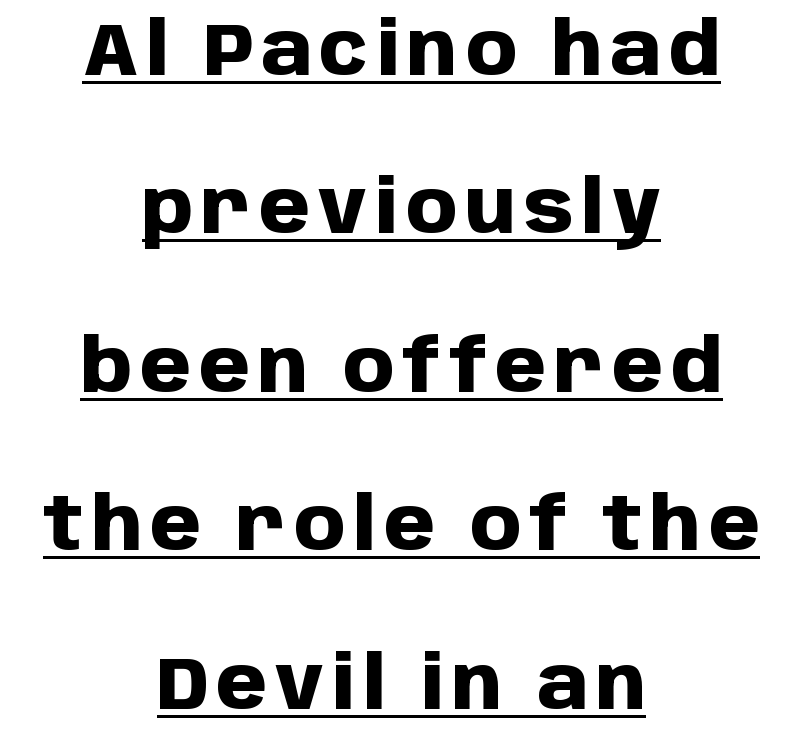
Reading down the block, each line starts at a different indent, mirrored at its end. Does the leading feel generous? Absolutely, it's lavish. A typographer would call this underscored text. Looks like regular typesetting: each glyph gets only the width it needs.
